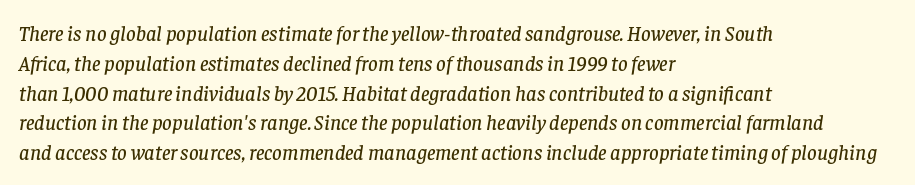
The image shows 21 px text type, italic (leaning right); set left-aligned, normal line spacing (1.42x), normal letter spacing, not underlined.
